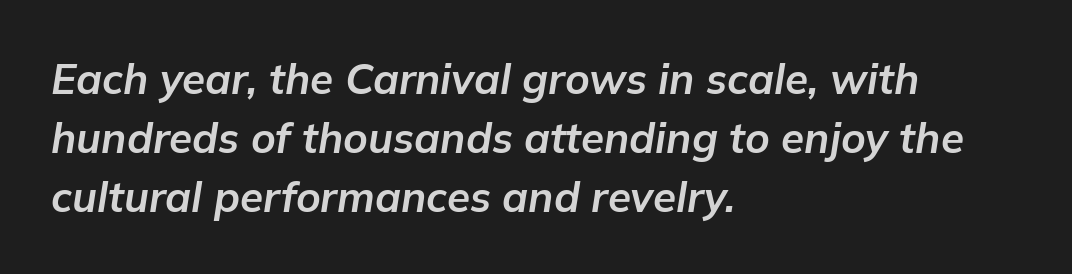
{"italic": "yes", "lean": "right", "slant_degrees": 9, "bold": "yes", "weight": "bold", "width": "normal", "stroke_contrast": "low", "x_height": "medium", "monospaced": "no", "underline": "no", "align": "left", "line_spacing": "normal", "line_spacing_ratio": 1.4, "letter_spacing": "normal", "letter_spacing_em": 0.0, "glyph_px": 42}
